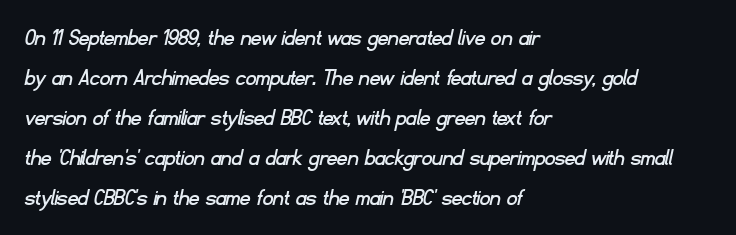
{"underline": "no", "align": "left", "line_spacing": "normal", "line_spacing_ratio": 1.6, "letter_spacing": "normal", "letter_spacing_em": 0.0, "glyph_px": 25}
